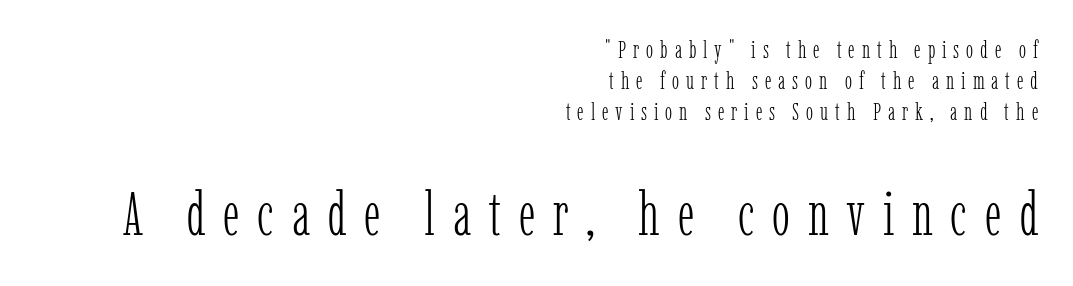
The more generous point size was reserved for the lower chunk. These lines have a slow, spaced-out rhythm from letter to letter. Think of a printed novel: that variable character pitch is what you see here. The face looks like a standard text weight, possibly lighter. The lines are quadded right.
